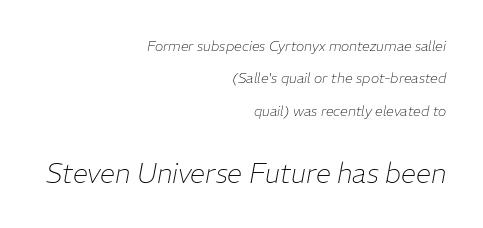
One glance says open: line gaps are wider than usual. The strokes carry an ordinary text weight at most. The rag falls on the left side of this text block. The rendering enlarges the type as you move from the upper chunk to the lower. The zone under the glyphs is completely vacant. In terms of posture, this sample is oblique.
